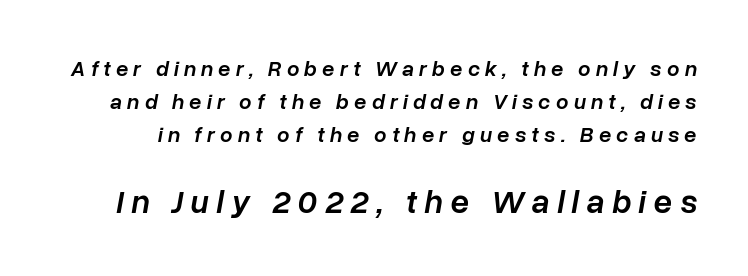
The designer left line spacing at the default. The baseline area is clear. Quick note: italic. The characters look somewhat weighty, a semibold short of true bold. Block two is the big one; block one sits smaller above it.
